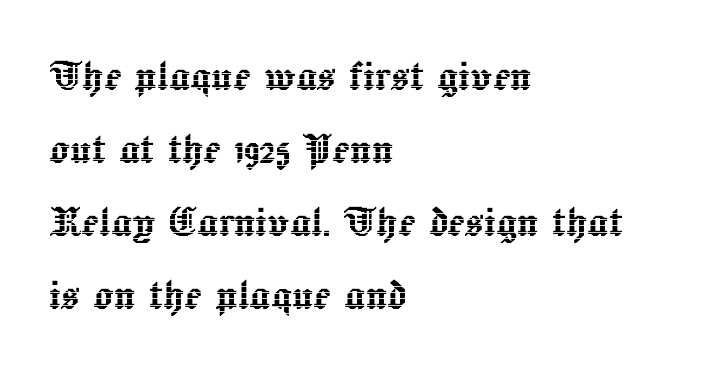
The image shows 51 px text type, upright; set left-aligned, normal line spacing (1.43x), normal letter spacing, not underlined; a medium x-height.
